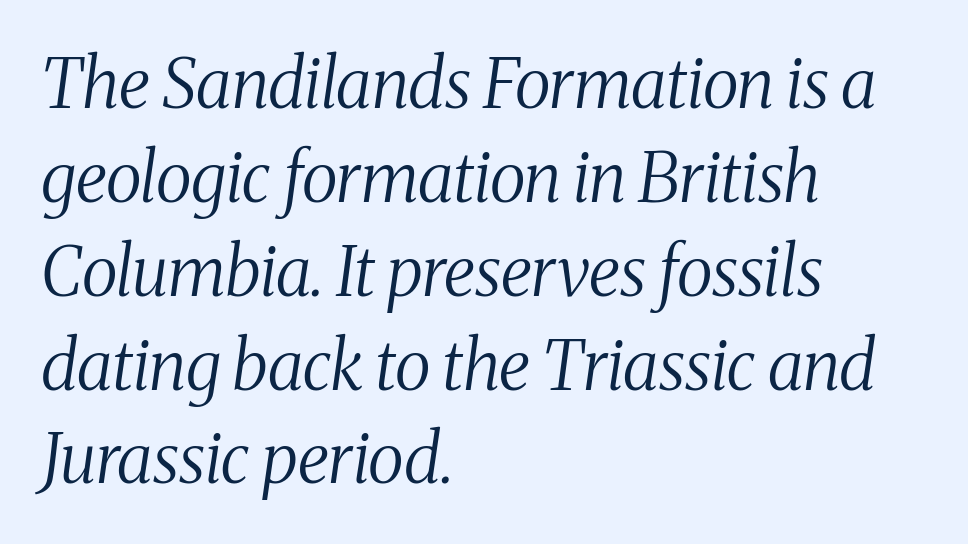
The image shows 68 px regular-weight, condensed serif type, italic (leaning right); set left-aligned, normal line spacing (1.38x), normal letter spacing, not underlined; medium stroke contrast and a medium x-height.
